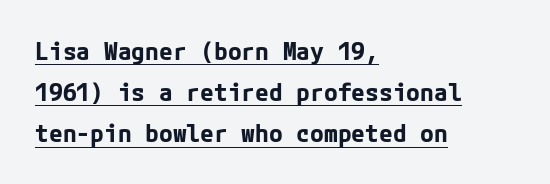
{"italic": "no", "bold": "yes", "underline": "yes", "align": "left", "line_spacing": "normal", "line_spacing_ratio": 1.65, "letter_spacing": "normal", "letter_spacing_em": 0.0, "glyph_px": 25}
